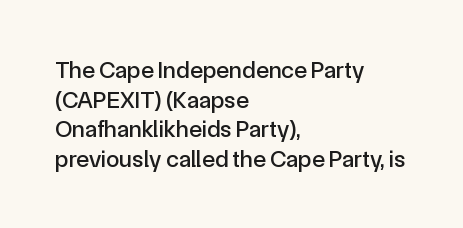
The rag falls on the right side of this text block. This sample uses an upright cut, with every glyph sitting square on the baseline. This sample uses plain, unmodified letter spacing. The strip under each line holds only bare page.
